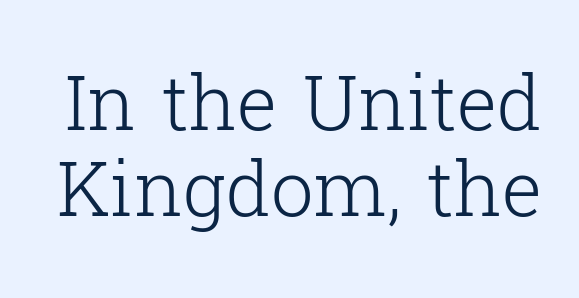
{"serif": "yes", "italic": "no", "bold": "no", "weight": "light", "width": "normal", "stroke_contrast": "low", "x_height": "medium", "monospaced": "no", "underline": "no", "line_spacing": "tight", "line_spacing_ratio": 1.13, "letter_spacing": "normal", "letter_spacing_em": 0.0, "glyph_px": 76}
